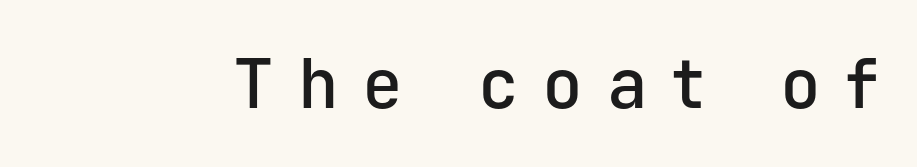
{"serif": "no", "italic": "no", "bold": "semi", "weight": "semibold", "width": "normal", "stroke_contrast": "low", "x_height": "medium", "monospaced": "yes", "underline": "no", "letter_spacing": "wide", "letter_spacing_em": 0.35, "glyph_px": 68}
